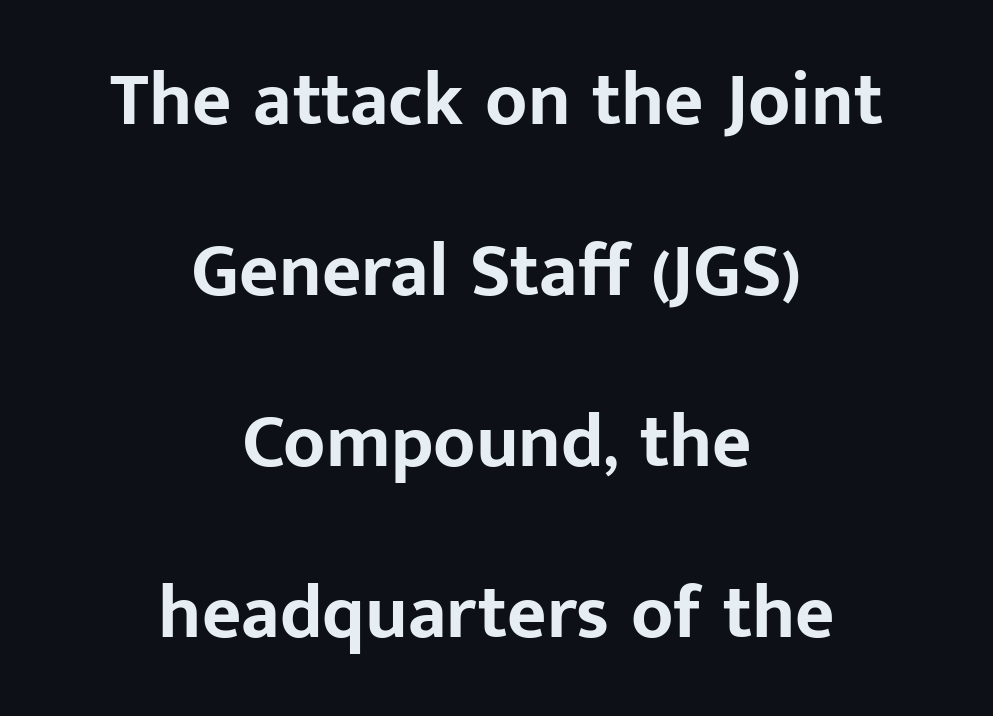
{"serif": "no", "italic": "no", "bold": "yes", "weight": "bold", "width": "normal", "stroke_contrast": "low", "x_height": "medium", "monospaced": "no", "underline": "no", "align": "center", "line_spacing": "loose", "line_spacing_ratio": 2.25, "letter_spacing": "normal", "letter_spacing_em": 0.0, "glyph_px": 76}
